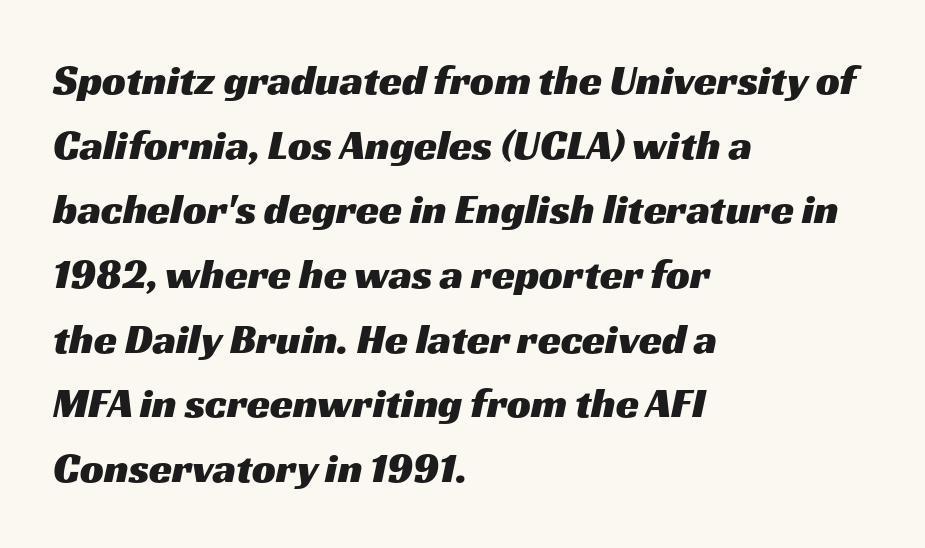
The image shows 42 px wide sans-serif type; set left-aligned, normal line spacing (1.54x), normal letter spacing, not underlined; medium stroke contrast and a medium x-height.
